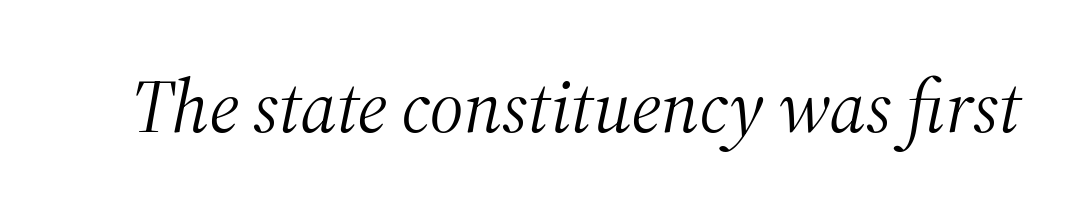
{"serif": "yes", "italic": "yes", "lean": "right", "slant_degrees": 12, "bold": "no", "weight": "light", "width": "normal", "stroke_contrast": "medium", "x_height": "medium", "monospaced": "no", "underline": "no", "letter_spacing": "normal", "letter_spacing_em": 0.0, "glyph_px": 75}
